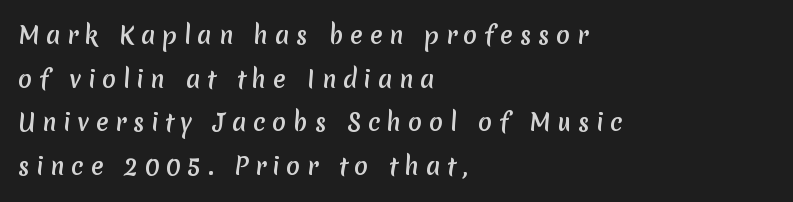
The image shows 23 px text type; set left-aligned, loose line spacing (1.9x), unusually wide letter spacing (+0.29 em), not underlined.
